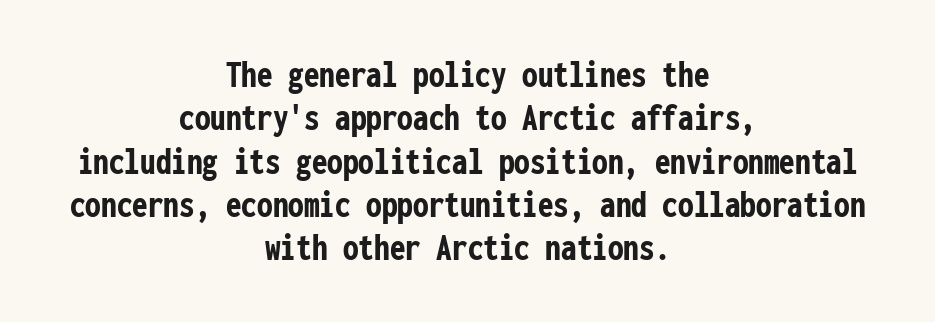
The image shows 39 px semibold, condensed sans-serif type, upright, monospaced; set centered, tight line spacing (1.11x), normal letter spacing, not underlined; low stroke contrast and a medium x-height.
